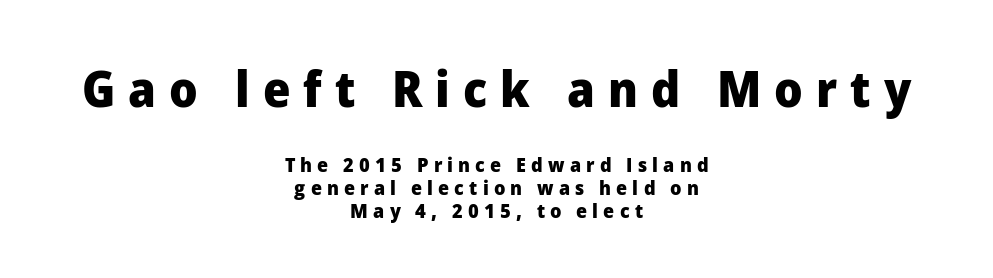
The strokes are fattened all the way to bold. Examine the stroke ends and you'll find no serifs. Is the block centered? Yes — each line is placed symmetrically about the middle. If you squint, the top block still reads clearly — it's the larger of the two. Is this a fixed-width face? No — the glyphs have proportional, varying widths.
